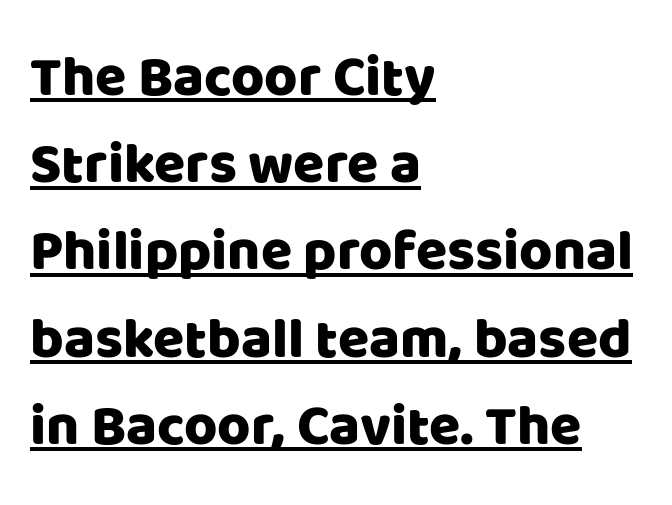
Q: Is the text italic (slanted)? A: No, it is upright.
Q: Is the typeface a serif or a sans-serif typeface? A: Sans-serif.
Q: Is the text underlined? A: Yes.
Q: How is the paragraph aligned? A: Left-aligned.
Q: Is the spacing between letters normal or unusually wide? A: Normal.
Q: Is the spacing between lines tight, normal or loose? A: Normal.
Q: Width (condensed, normal, or wide)? A: Normal.
Q: Stroke contrast? A: Low.
Q: x-height? A: Large.
Q: Monospaced? A: No.
